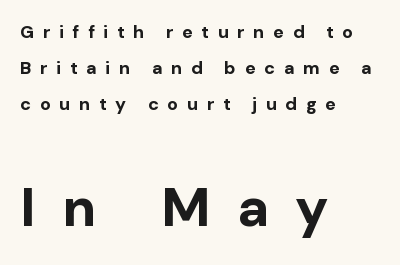
Q: Is the text bold? A: Yes.
Q: Is the text italic (slanted)? A: No, it is upright.
Q: Is the typeface a serif or a sans-serif typeface? A: Sans-serif.
Q: Is the text underlined? A: No.
Q: How is the paragraph aligned? A: Left-aligned.
Q: Is the spacing between letters normal or unusually wide? A: Unusually wide.
Q: Is the spacing between lines tight, normal or loose? A: Loose.
Q: Which block of text is set in a larger size, the first (top) or the second (bottom)? A: The second (bottom) one.
Q: Width (condensed, normal, or wide)? A: Normal.
Q: Stroke contrast? A: Low.
Q: x-height? A: Medium.
Q: Monospaced? A: No.
